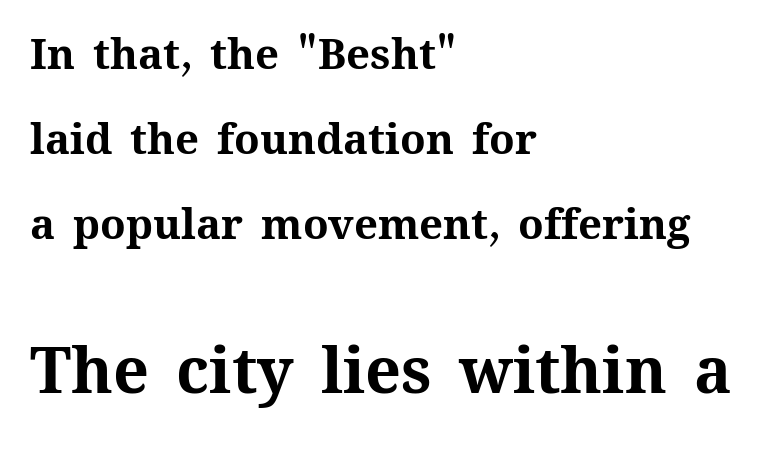
The image shows 63 px bold type, upright; set left-aligned, loose line spacing (2.02x), normal letter spacing, not underlined; the second (bottom) block is 1.5x larger; medium stroke contrast and a medium x-height.
